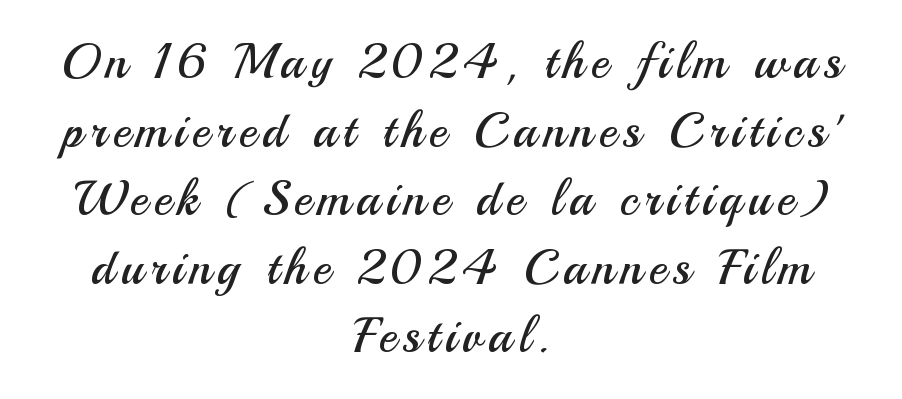
{"serif": "no", "bold": "no", "weight": "regular", "width": "normal", "stroke_contrast": "medium", "x_height": "small", "monospaced": "no", "underline": "no", "align": "center", "line_spacing": "normal", "line_spacing_ratio": 1.4, "glyph_px": 49}
